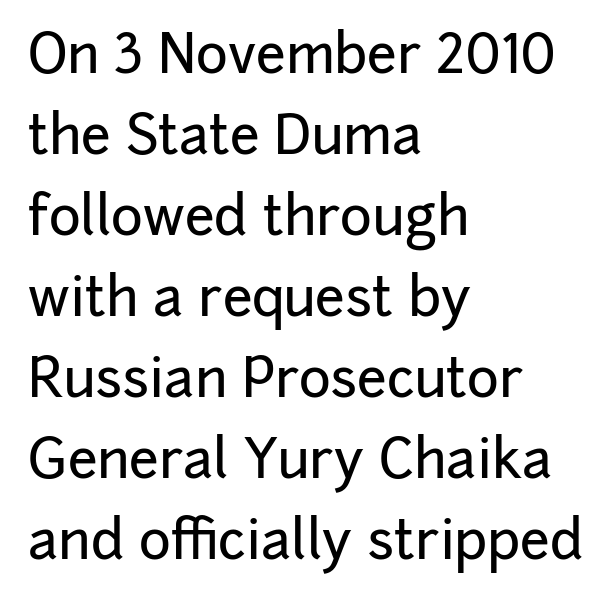
Q: Is the text italic (slanted)? A: No, it is upright.
Q: Is the typeface a serif or a sans-serif typeface? A: Sans-serif.
Q: Is the text underlined? A: No.
Q: How is the paragraph aligned? A: Left-aligned.
Q: Is the spacing between letters normal or unusually wide? A: Normal.
Q: Is the spacing between lines tight, normal or loose? A: Normal.
Q: Width (condensed, normal, or wide)? A: Normal.
Q: Stroke contrast? A: Low.
Q: x-height? A: Medium.
Q: Monospaced? A: No.
